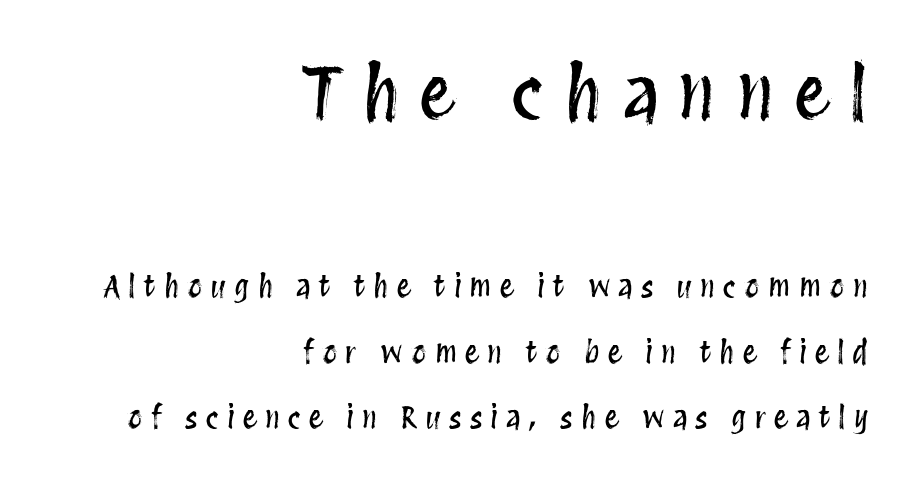
The image shows 72 px condensed type, upright; set right-aligned, loose line spacing (2.26x), unusually wide letter spacing (+0.28 em), not underlined; the first (top) block is 2.48x larger; medium stroke contrast and a large x-height.
